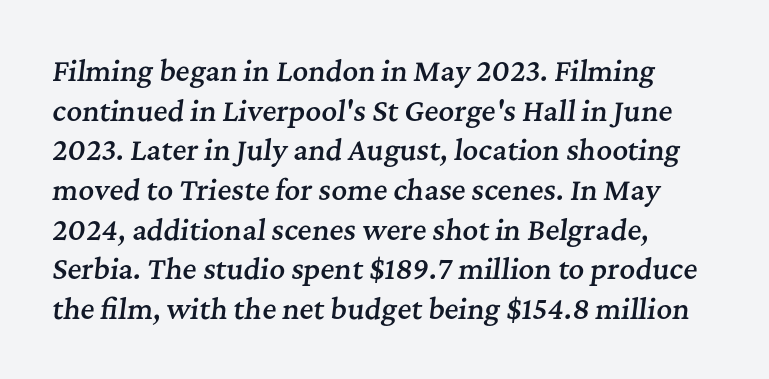
{"italic": "yes", "lean": "right", "slant_degrees": 7, "bold": "semi", "underline": "no", "align": "left", "line_spacing": "normal", "line_spacing_ratio": 1.47, "letter_spacing": "normal", "letter_spacing_em": 0.0, "glyph_px": 27}
